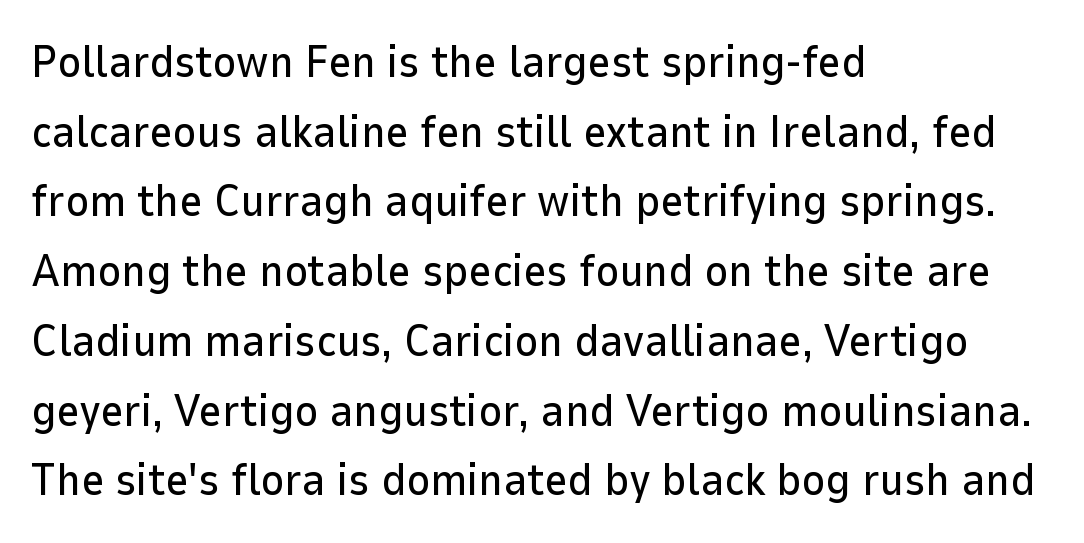
The image shows 45 px sans-serif type, upright; set left-aligned, normal line spacing (1.55x), normal letter spacing, not underlined; low stroke contrast and a medium x-height.
